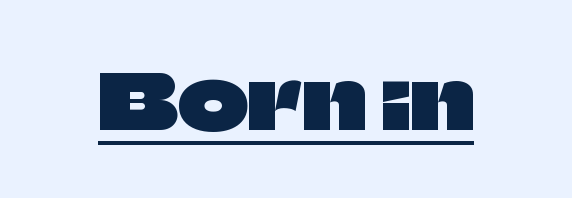
The image shows 76 px sans-serif type, upright; set normal letter spacing, underlined; low stroke contrast and a large x-height.
